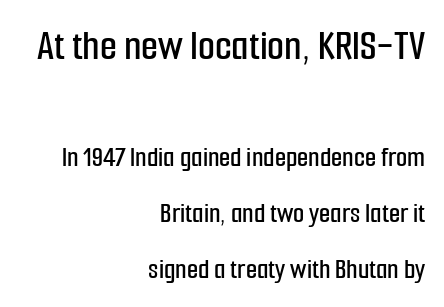
Q: Is the text italic (slanted)? A: No, it is upright.
Q: Is the typeface a serif or a sans-serif typeface? A: Sans-serif.
Q: Is the text underlined? A: No.
Q: How is the paragraph aligned? A: Right-aligned.
Q: Is the spacing between letters normal or unusually wide? A: Normal.
Q: Is the spacing between lines tight, normal or loose? A: Loose.
Q: Which block of text is set in a larger size, the first (top) or the second (bottom)? A: The first (top) one.
Q: Width (condensed, normal, or wide)? A: Condensed.
Q: Stroke contrast? A: Low.
Q: x-height? A: Medium.
Q: Monospaced? A: No.
